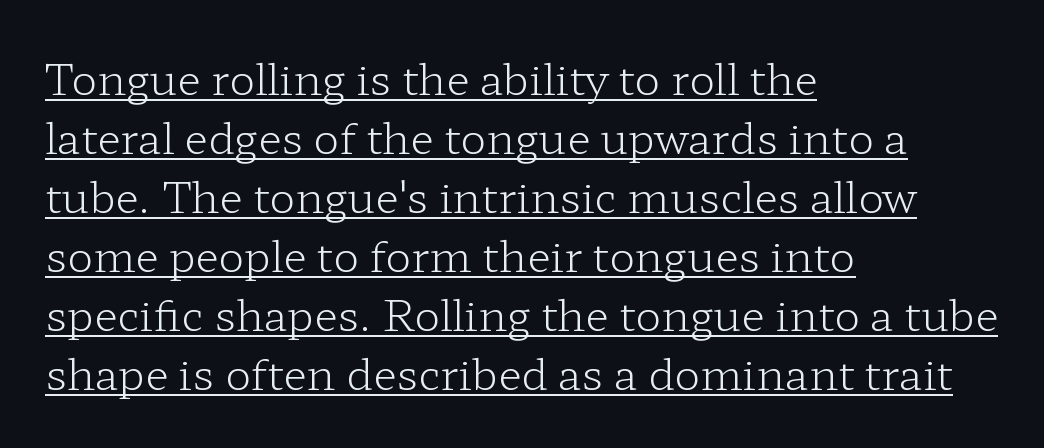
The image shows 43 px light, wide serif type, upright; set left-aligned, normal line spacing (1.37x), normal letter spacing, underlined; low stroke contrast and a medium x-height.
